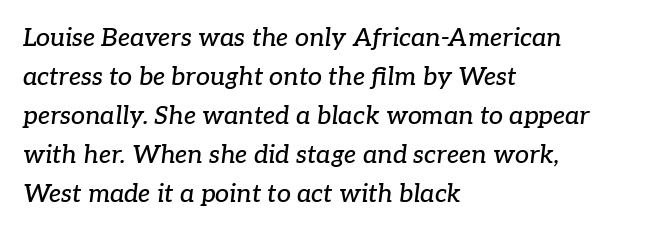
{"italic": "yes", "lean": "right", "slant_degrees": 7, "underline": "no", "align": "left", "line_spacing": "normal", "line_spacing_ratio": 1.56, "letter_spacing": "normal", "letter_spacing_em": 0.0, "glyph_px": 25}
